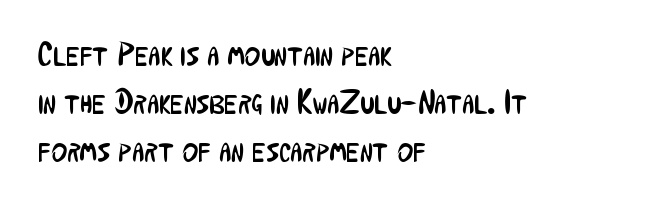
{"serif": "no", "italic": "no", "bold": "no", "weight": "regular", "width": "condensed", "stroke_contrast": "low", "x_height": "medium", "monospaced": "no", "underline": "no", "align": "left", "line_spacing": "normal", "line_spacing_ratio": 1.41, "letter_spacing": "normal", "letter_spacing_em": 0.0, "glyph_px": 34}
